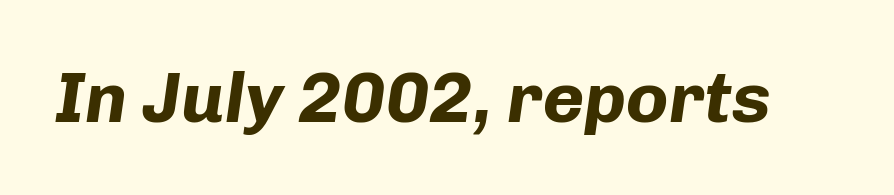
Stroke thickness is high; the sample reads as a true bold. Would a proofreader flag this as italicized? Yes. The glyphs are unaccompanied by any horizontal stroke below them. Is this a fixed-width face? No — the glyphs have proportional, varying widths. The face used here is rendered with its standard letterfit.
